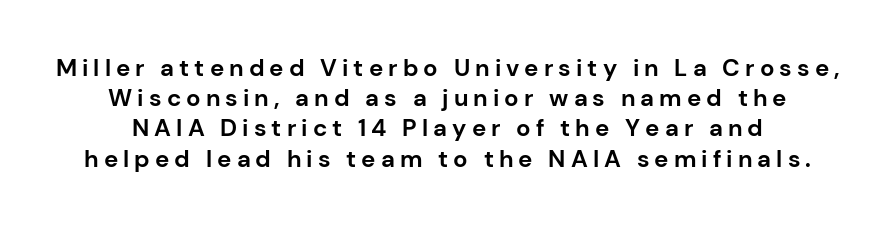
What stands out about the letter spacing? Its width — letters are far apart. Quick note: not italic, upright. Beneath every word, the page is bare. The passage shown is emphatically bold. Students, observe: this is what conventionally led text looks like.
